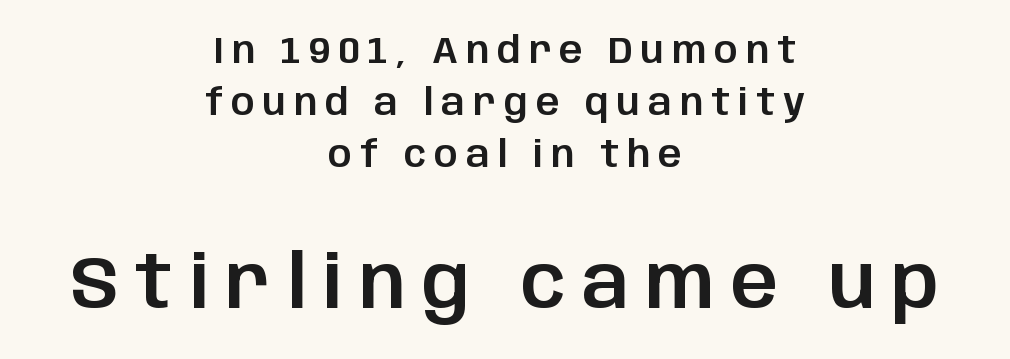
The image shows 74 px sans-serif type, upright; set centered, normal line spacing (1.41x), unusually wide letter spacing (+0.22 em), not underlined; the second (bottom) block is 2.0x larger; low stroke contrast and a large x-height.
